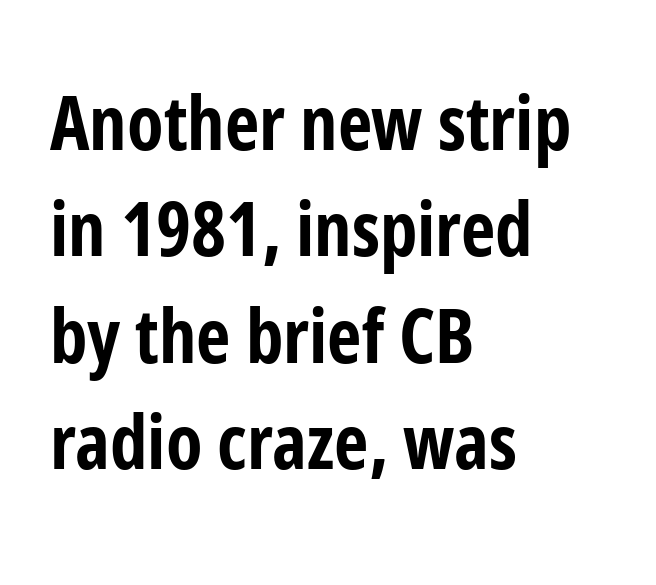
Q: Is the text bold? A: Yes.
Q: Is the text italic (slanted)? A: No, it is upright.
Q: Is the typeface a serif or a sans-serif typeface? A: Sans-serif.
Q: Is the text underlined? A: No.
Q: How is the paragraph aligned? A: Left-aligned.
Q: Is the spacing between letters normal or unusually wide? A: Normal.
Q: Is the spacing between lines tight, normal or loose? A: Normal.
Q: Width (condensed, normal, or wide)? A: Condensed.
Q: Stroke contrast? A: Low.
Q: x-height? A: Medium.
Q: Monospaced? A: No.
